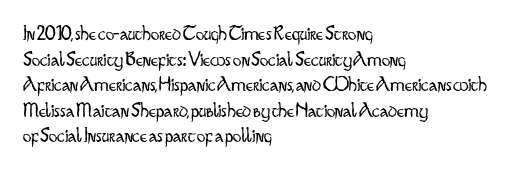
Q: Is the text bold? A: No.
Q: Is the text italic (slanted)? A: No, it is upright.
Q: Is the text underlined? A: No.
Q: How is the paragraph aligned? A: Left-aligned.
Q: Is the spacing between letters normal or unusually wide? A: Normal.
